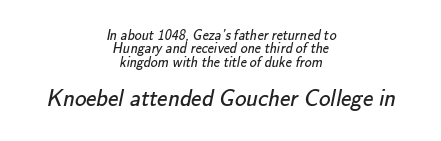
Between one letter and the next there's only the usual sliver of space. Stroke mass is kept to a normal reading level or below. Check under the words: just untouched page. Between these two stacked blocks, the lower one wins on size. The rendering uses a small line-height, squeezing the rows. This rendering uses center alignment, leaving both contours irregular but symmetric.
